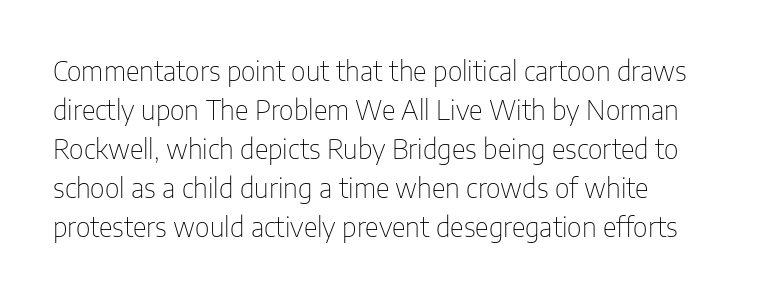
The image shows 27 px text type, upright; set left-aligned, normal line spacing (1.44x), normal letter spacing, not underlined.
